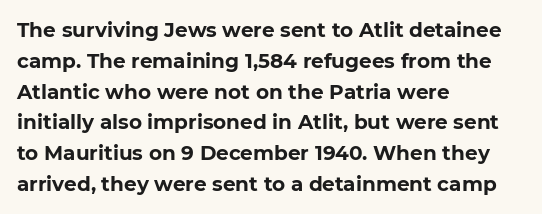
{"italic": "no", "bold": "yes", "underline": "no", "align": "left", "line_spacing": "normal", "line_spacing_ratio": 1.54, "letter_spacing": "normal", "letter_spacing_em": 0.0, "glyph_px": 20}
